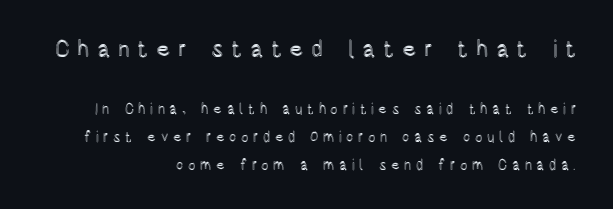
Q: Is the text italic (slanted)? A: No, it is upright.
Q: Is the text underlined? A: No.
Q: How is the paragraph aligned? A: Right-aligned.
Q: Is the spacing between letters normal or unusually wide? A: Unusually wide.
Q: Is the spacing between lines tight, normal or loose? A: Loose.
Q: Which block of text is set in a larger size, the first (top) or the second (bottom)? A: The first (top) one.
